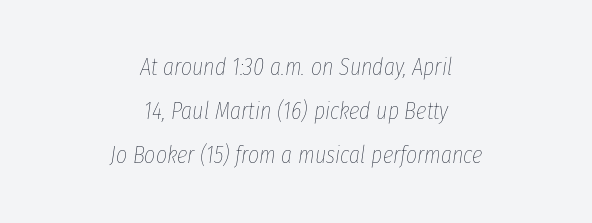
Q: Is the text bold? A: No.
Q: Is the text italic (slanted)? A: Yes, it leans right by about 8 degrees.
Q: Is the text underlined? A: No.
Q: How is the paragraph aligned? A: Centered.
Q: Is the spacing between letters normal or unusually wide? A: Normal.
